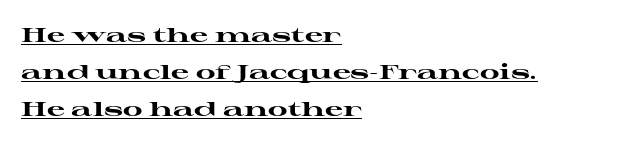
Q: Is the text bold? A: Yes.
Q: Is the text italic (slanted)? A: No, it is upright.
Q: Is the text underlined? A: Yes.
Q: How is the paragraph aligned? A: Left-aligned.
Q: Is the spacing between letters normal or unusually wide? A: Normal.
